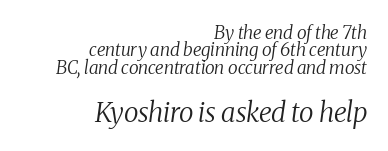
{"italic": "yes", "lean": "right", "slant_degrees": 8, "bold": "no", "underline": "no", "align": "right", "line_spacing": "tight", "line_spacing_ratio": 0.97, "letter_spacing": "normal", "letter_spacing_em": 0.0, "larger_block": "second", "size_ratio": 1.5, "glyph_px": 27}
